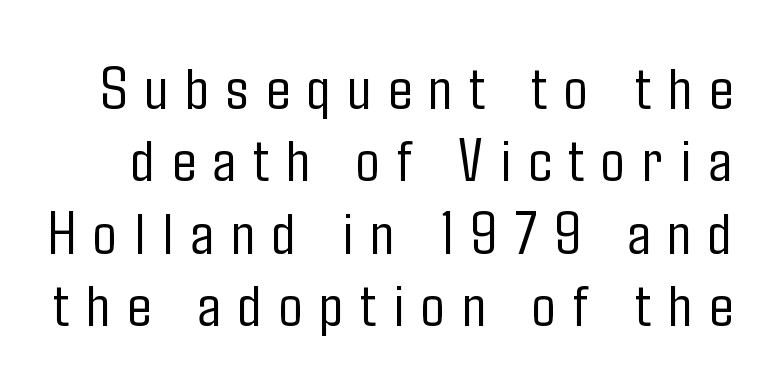
No feet cap the strokes, marking this as sans-serif type. Ink coverage per letter is moderate at most. Tracking value appears strongly positive — letters spread wide. You could not count columns in this text — the font is proportionally spaced. Upright lettering throughout. Interline gaps are noticeably narrow in this sample.
